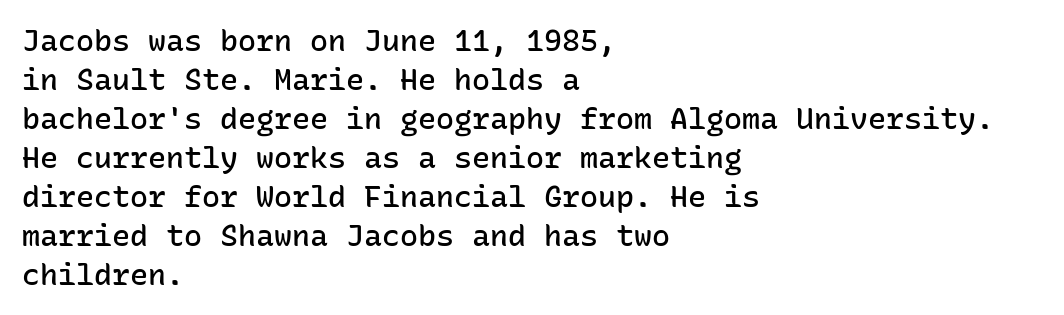
Here the glyphs are tracked normally, forming tight word shapes. The lettering stays uniformly vertical, giving the passage a roman look. Students, observe: this is what conventionally led text looks like. Glance below the letters and you will spot only blank space. Look at the bottom of the vertical strokes: they stop flat, with no serifs.
